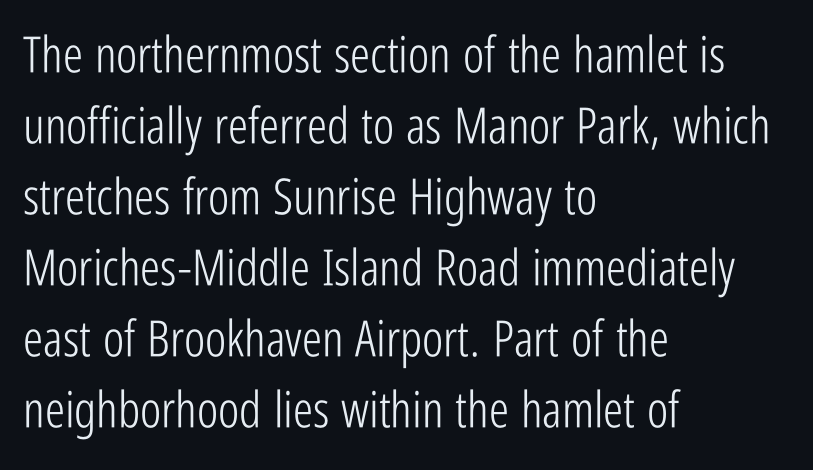
To sum up the face: it is a sans, with no serifs. Italic? Not at all — the glyphs are vertical. Summary of weight: not heavy and not bold. Honestly, the letter spacing is just normal — you wouldn't notice it. Quick note: underline off.
